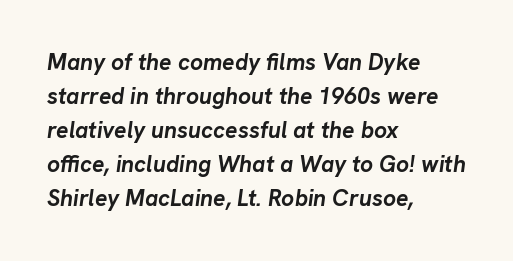
{"italic": "yes", "lean": "right", "slant_degrees": 8, "bold": "yes", "underline": "no", "align": "left", "line_spacing": "normal", "line_spacing_ratio": 1.48, "letter_spacing": "normal", "letter_spacing_em": 0.0, "glyph_px": 23}
